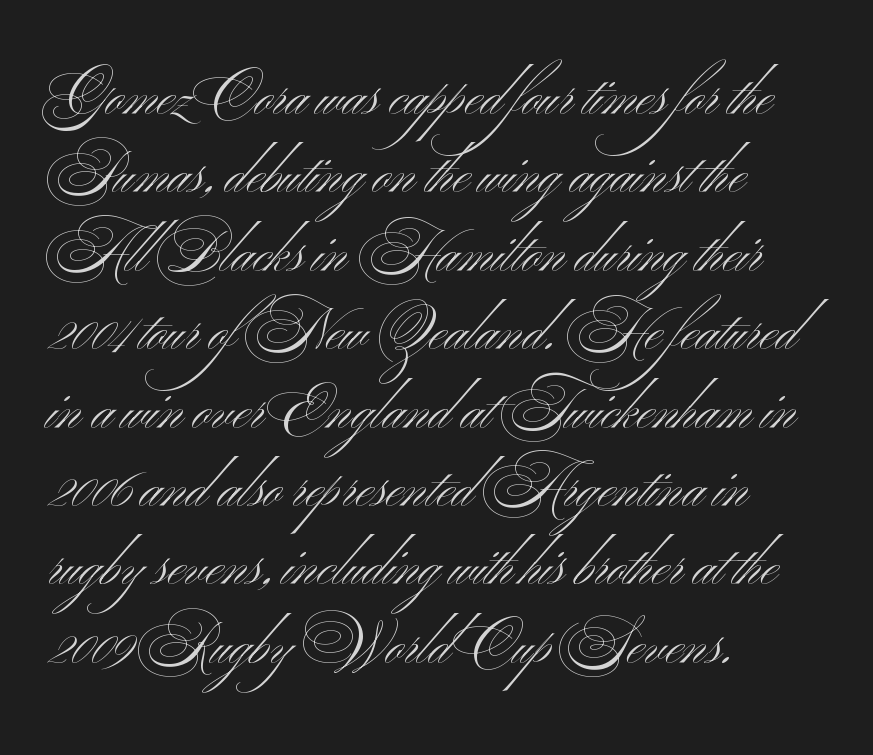
This sample has the flowing, uneven cadence of proportional lettering. Serifs: no, the terminals of the letterforms are clean. Nothing unusual about the tracking: characters are spaced as the font intends. The rendering anchors every line to the left-hand side. A light-to-regular cut is what we see here.
